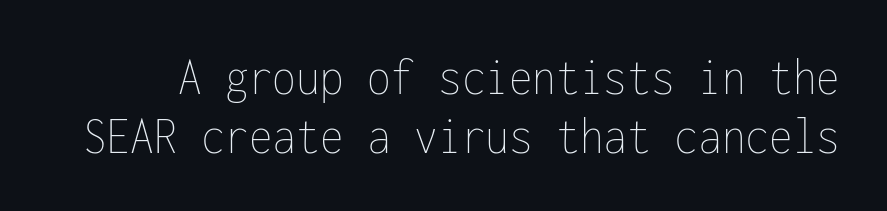
{"italic": "no", "bold": "no", "weight": "thin", "width": "condensed", "stroke_contrast": "low", "x_height": "medium", "monospaced": "yes", "underline": "no", "line_spacing": "tight", "line_spacing_ratio": 1.09, "letter_spacing": "normal", "letter_spacing_em": 0.0, "glyph_px": 54}
